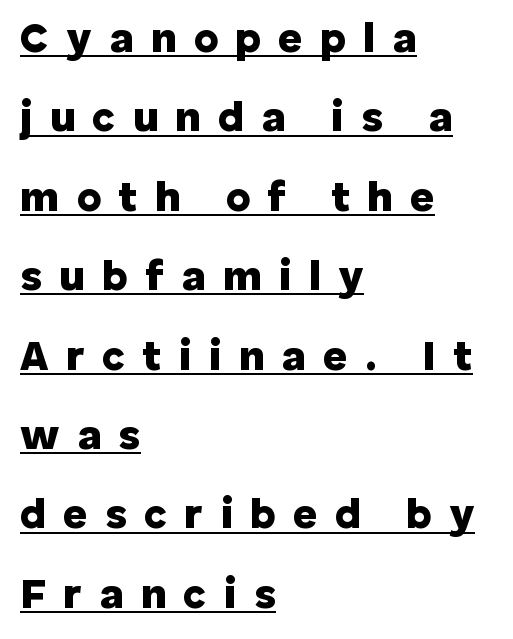
Compared with a centered layout, this one pins lines to the left instead. This sample has the flowing, uneven cadence of proportional lettering. Heavy-handed strokes throughout: this text is bold. Compared with typical body copy, the letter spacing here is much looser. Ascenders rise straight up at ninety degrees. I'd call this a sans setting — the letters go barefoot.
